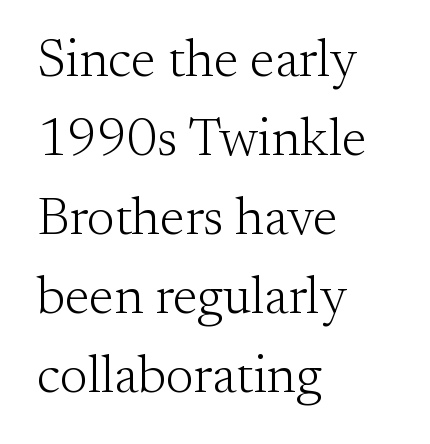
Descender tails drop into unmarked territory. Unlike a clean sans, this face finishes its strokes with serifs. Ascenders rise straight up at ninety degrees. No chunkiness to these letters — they're not bold.
